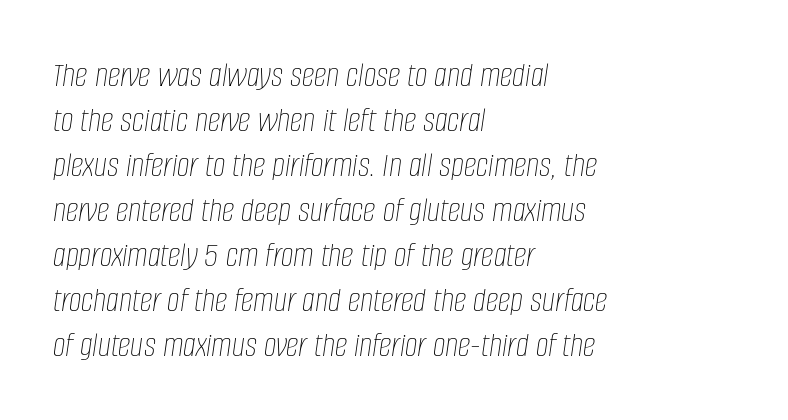
{"italic": "yes", "lean": "right", "slant_degrees": 8, "bold": "no", "weight": "thin", "width": "condensed", "stroke_contrast": "low", "x_height": "large", "monospaced": "no", "underline": "no", "align": "left", "line_spacing": "normal", "line_spacing_ratio": 1.25, "letter_spacing": "normal", "letter_spacing_em": 0.0, "glyph_px": 36}
